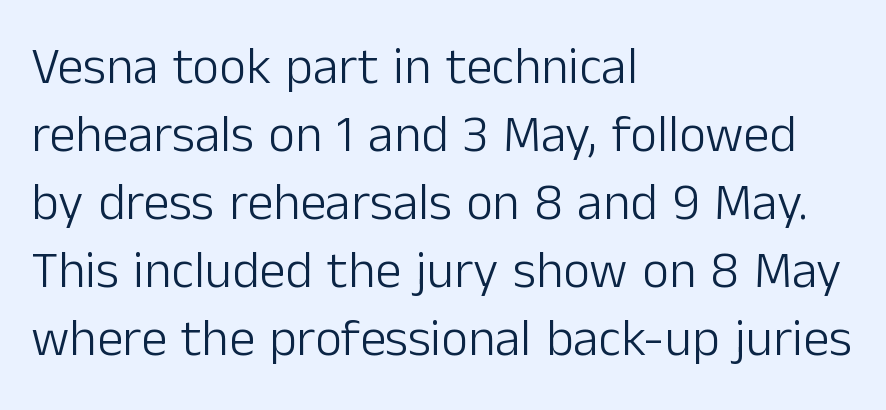
The image shows 52 px light sans-serif type, upright; set left-aligned, normal line spacing (1.31x), normal letter spacing, not underlined; low stroke contrast and a medium x-height.
